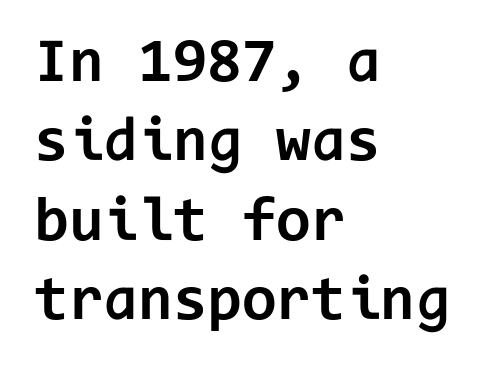
Q: Is the text bold? A: Yes.
Q: Is the text italic (slanted)? A: No, it is upright.
Q: Is the typeface a serif or a sans-serif typeface? A: Sans-serif.
Q: Is the text underlined? A: No.
Q: How is the paragraph aligned? A: Left-aligned.
Q: Is the spacing between letters normal or unusually wide? A: Normal.
Q: Is the spacing between lines tight, normal or loose? A: Normal.
Q: Width (condensed, normal, or wide)? A: Normal.
Q: Stroke contrast? A: Low.
Q: x-height? A: Medium.
Q: Monospaced? A: Yes.
